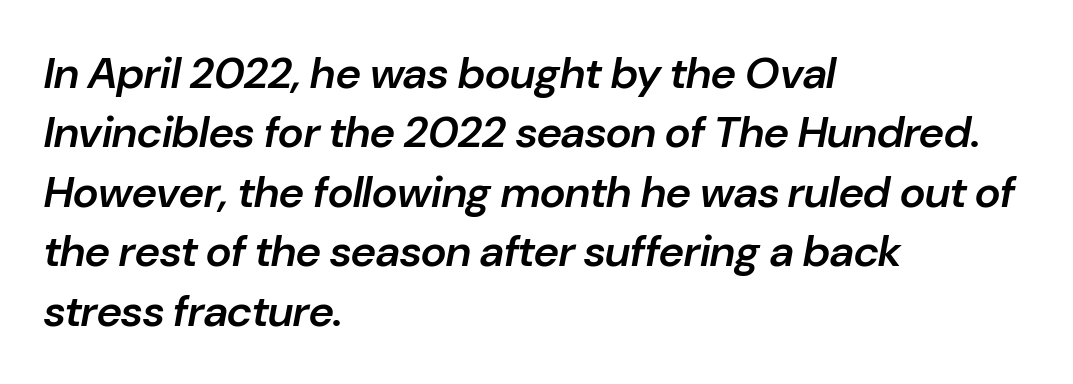
Tracking value appears to be zero — textbook default spacing. Baseline-to-baseline distance is the conventional proportion of letter height. Style check: oblique. Each glyph is drawn with semibold strokes, heavier than normal yet not fully bold.
